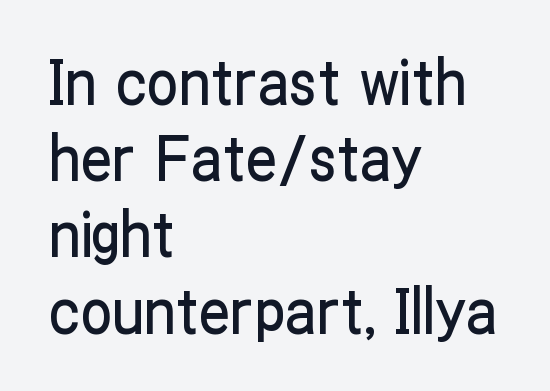
Descender tails drop into unmarked territory. This sample uses an upright cut, with every glyph sitting square on the baseline. Proportional: the letters do not fall into vertical columns. What stands out about the letter spacing? Nothing — it is the standard amount.
